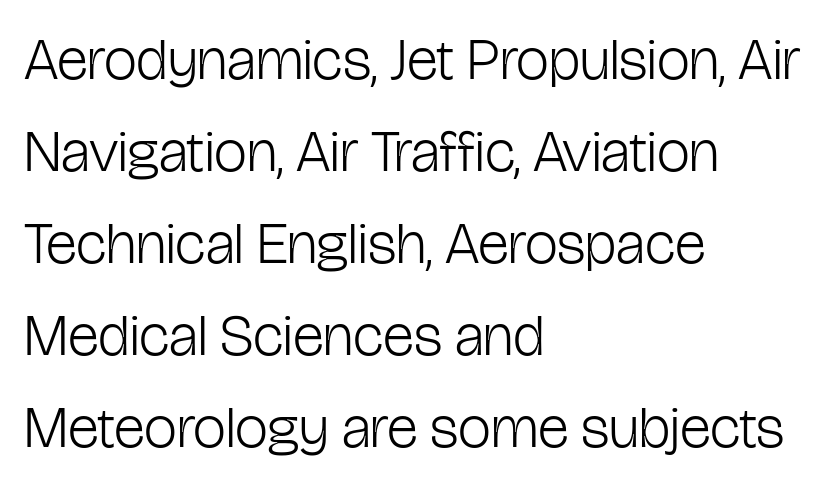
The image shows 59 px light, condensed sans-serif type, upright; set left-aligned, normal line spacing (1.56x), normal letter spacing, not underlined; low stroke contrast and a medium x-height.
